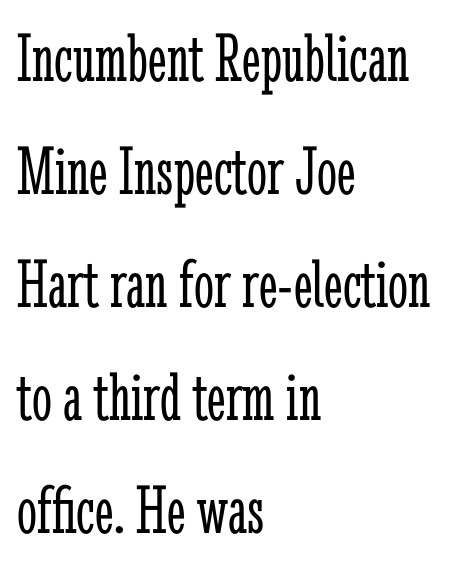
{"serif": "yes", "italic": "no", "bold": "no", "weight": "light", "width": "condensed", "stroke_contrast": "low", "x_height": "medium", "monospaced": "no", "underline": "no", "align": "left", "line_spacing": "normal", "line_spacing_ratio": 1.59, "letter_spacing": "normal", "letter_spacing_em": 0.0, "glyph_px": 71}
